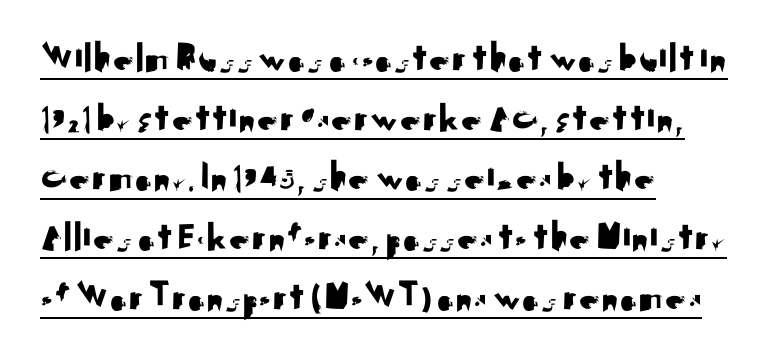
The image shows 42 px sans-serif type, upright; set left-aligned, normal line spacing (1.42x), normal letter spacing, underlined; medium stroke contrast and a small x-height.
